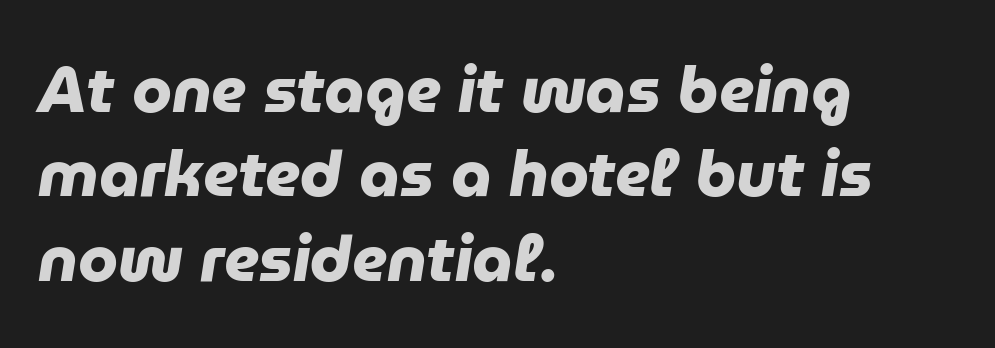
Successive baselines arrive at the customary interval. Nope, no serifs anywhere on these letters. In CSS terms this would be text-align: left. Letter spacing: default.
